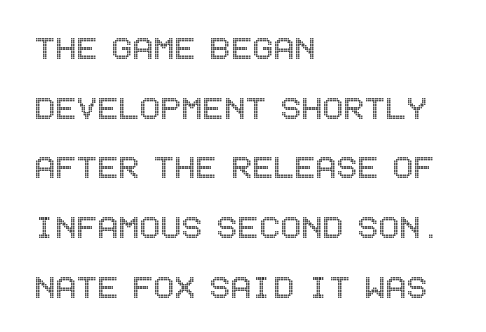
The typography opts for an upright posture over an oblique one. Unmarked baselines from the first word to the last. What's the leading like? Ordinary, nothing unusual. Which margin do the lines hug? The left one — the right edge is uneven. Spacing between characters is what you'd get straight out of the box.
